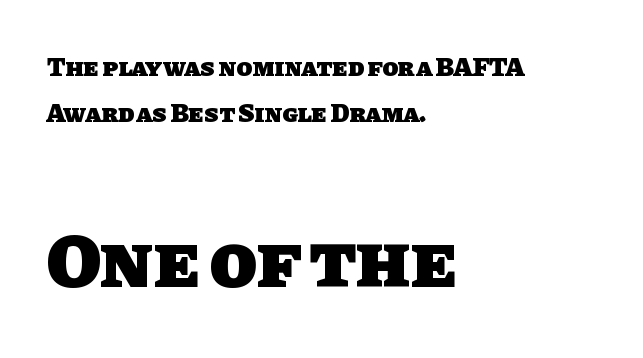
A bare baseline throughout the passage. These lines are rendered in a variable-pitch font. The passage shown is emphatically bold. Size hierarchy here favors the trailing block over the leading one.
